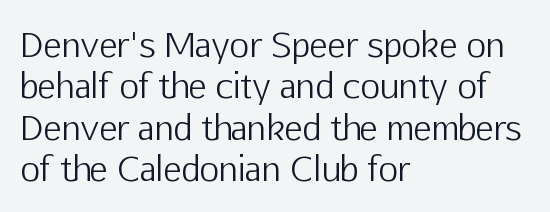
Notice how the passage keeps a crisp vertical edge on the left only. Inter-character spacing is left at the font's built-in metrics. Think of a printed novel: that variable character pitch is what you see here. Letters have the restrained weight of plain body copy at most. The rendering shows plain stroke endings on the letterforms — a sans-serif design. A typesetter would mark this as roman, not italic.
